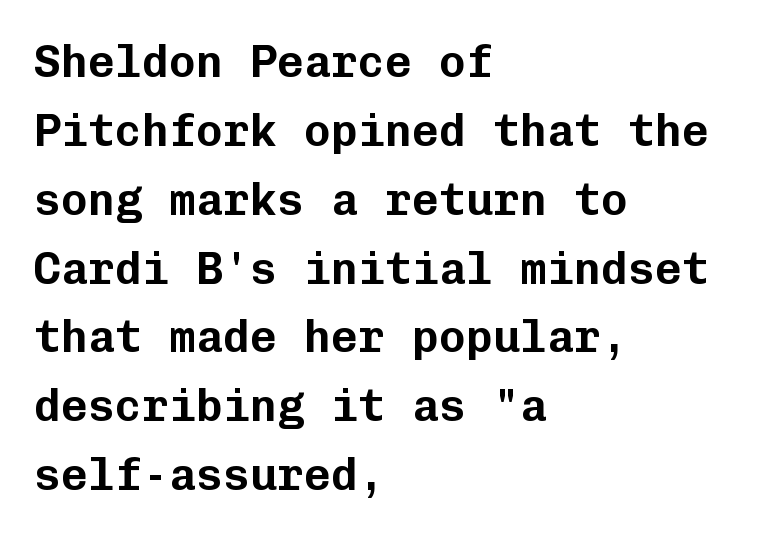
What stands out about the letter spacing? Nothing — it is the standard amount. The letters carry no serifs — their stems end cleanly without finishing strokes. This sample keeps an unexceptional amount of space between lines. Does the copy run flush right? No — it runs flush left. These lines are rendered in a fixed-pitch font. The letters stand straight up with perfectly vertical stems.
